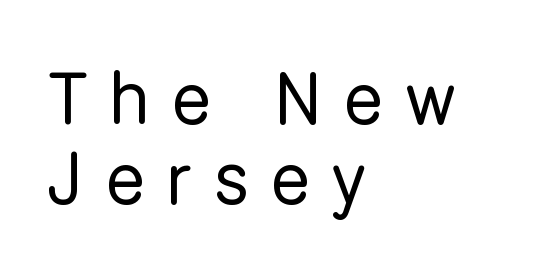
The image shows 73 px regular-weight sans-serif type, upright; set left-aligned, tight line spacing (1.1x), unusually wide letter spacing (+0.3 em), not underlined; low stroke contrast and a medium x-height.
